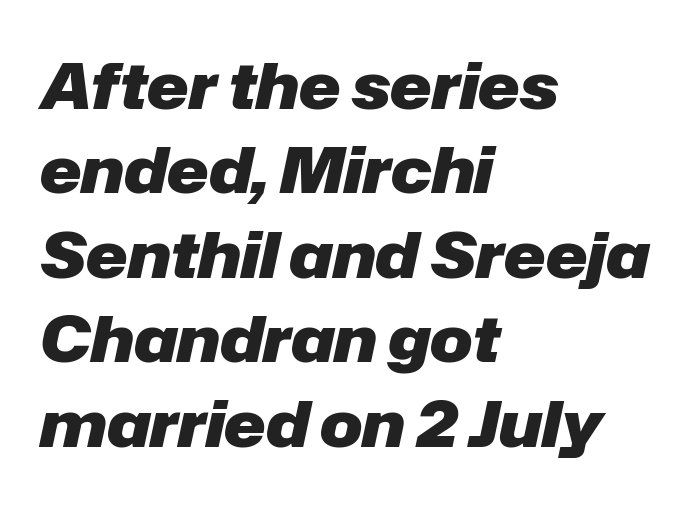
The text block is weighted toward the left margin, trailing off unevenly rightward. The letters advance in unequal steps, a hallmark of proportional type. If you drew a line through each stem, it would be angled. The strokes are fattened all the way to bold. Normally led — the rows are evenly, conventionally spaced.
